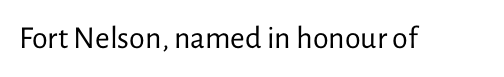
Q: Is the text bold? A: No.
Q: Is the text italic (slanted)? A: No, it is upright.
Q: Is the typeface a serif or a sans-serif typeface? A: Sans-serif.
Q: Is the text underlined? A: No.
Q: Is the spacing between letters normal or unusually wide? A: Normal.
Q: Width (condensed, normal, or wide)? A: Normal.
Q: Stroke contrast? A: Low.
Q: x-height? A: Medium.
Q: Monospaced? A: No.
